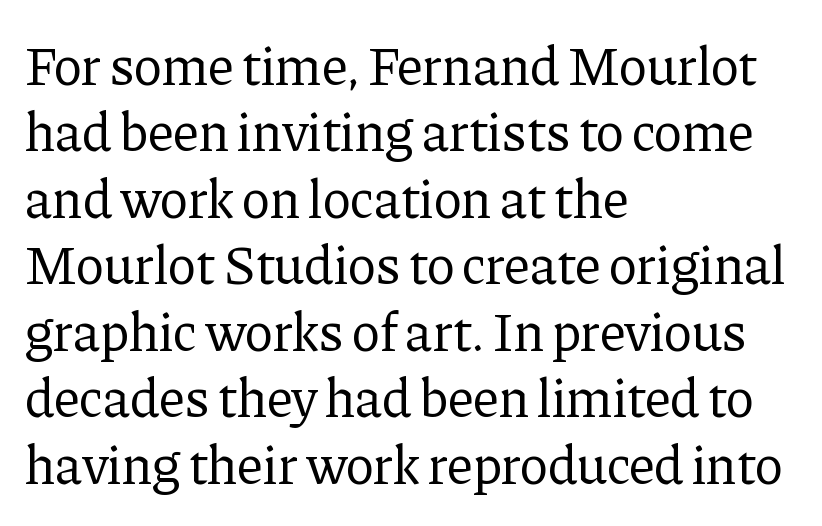
Plain, unruled lines of type. The type is set solid horizontally, with unmodified tracking. Unbolded letterforms with no extra heft. The letters stand upright; this is a roman face.
